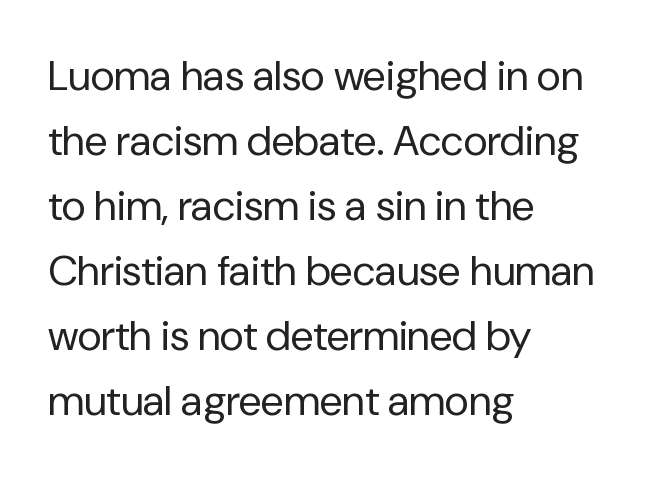
{"serif": "no", "italic": "no", "bold": "no", "weight": "regular", "width": "normal", "stroke_contrast": "low", "x_height": "medium", "monospaced": "no", "underline": "no", "align": "left", "line_spacing": "normal", "line_spacing_ratio": 1.55, "letter_spacing": "normal", "letter_spacing_em": 0.0, "glyph_px": 42}
